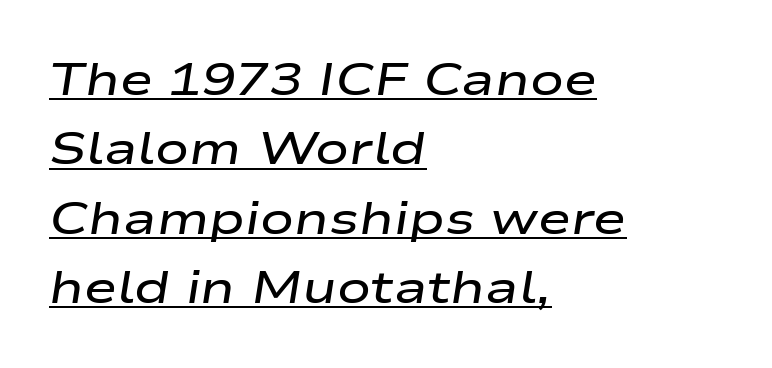
Caption: lettering with a line underneath. This sample has the flowing, uneven cadence of proportional lettering. These lines stack with their left ends in a neat column. Notice how descenders clear the ascenders below comfortably — that's standard leading.
